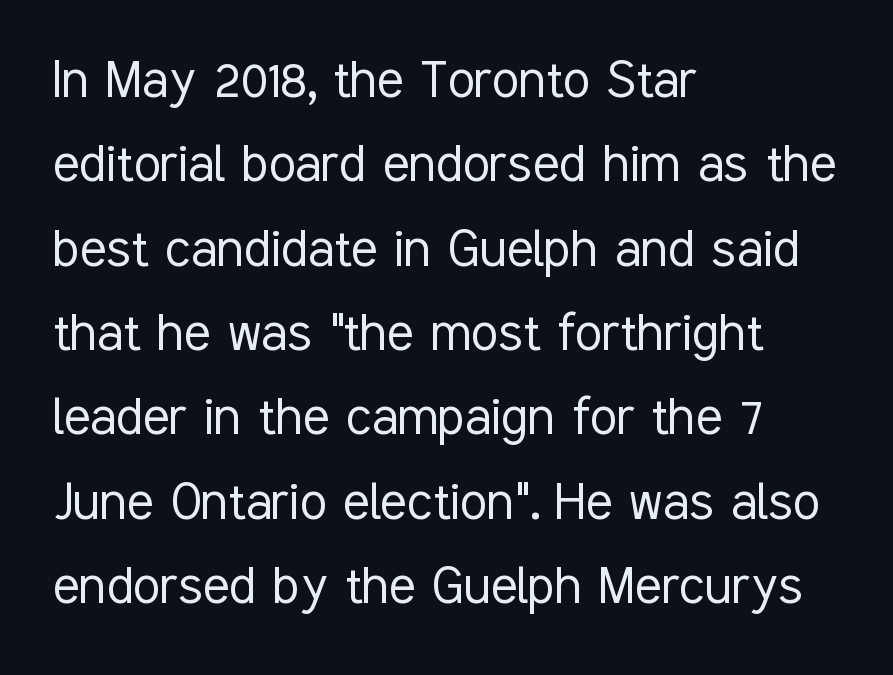
{"serif": "no", "italic": "no", "bold": "no", "weight": "light", "width": "condensed", "stroke_contrast": "low", "x_height": "medium", "monospaced": "no", "underline": "no", "align": "left", "line_spacing": "normal", "line_spacing_ratio": 1.36, "letter_spacing": "normal", "letter_spacing_em": 0.0, "glyph_px": 62}
